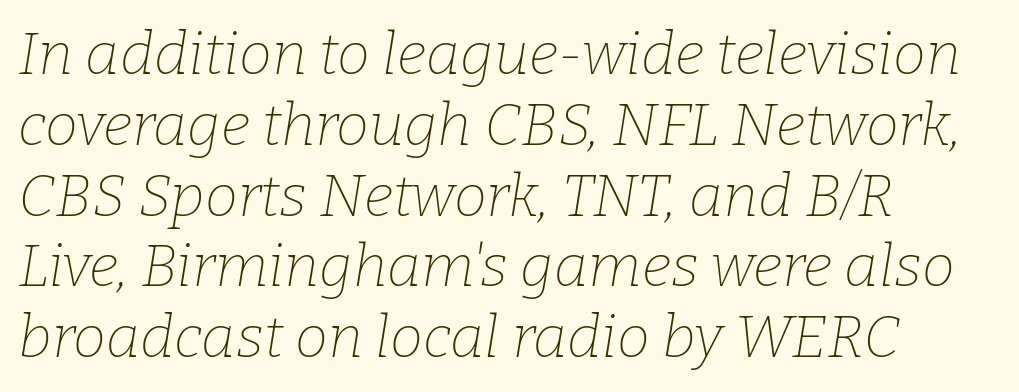
{"serif": "yes", "italic": "yes", "lean": "right", "slant_degrees": 9, "bold": "no", "weight": "thin", "width": "normal", "stroke_contrast": "low", "x_height": "medium", "monospaced": "no", "underline": "no", "align": "left", "line_spacing_ratio": 1.2, "letter_spacing": "normal", "letter_spacing_em": 0.0, "glyph_px": 59}
